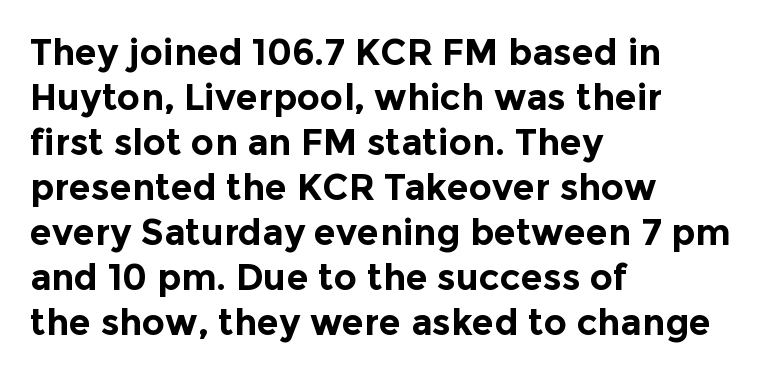
Q: Is the text bold? A: Yes.
Q: Is the text italic (slanted)? A: No, it is upright.
Q: Is the typeface a serif or a sans-serif typeface? A: Sans-serif.
Q: Is the text underlined? A: No.
Q: How is the paragraph aligned? A: Left-aligned.
Q: Is the spacing between letters normal or unusually wide? A: Normal.
Q: Is the spacing between lines tight, normal or loose? A: Normal.
Q: Width (condensed, normal, or wide)? A: Normal.
Q: x-height? A: Medium.
Q: Monospaced? A: No.
